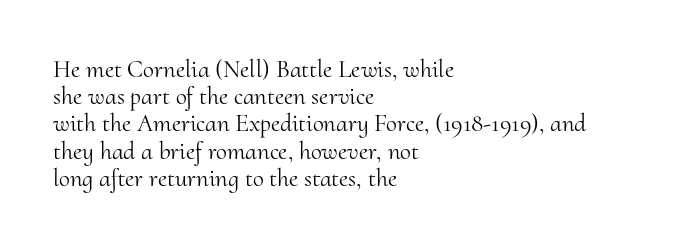
The image shows 25 px text type, upright; set left-aligned, tight line spacing (1.09x), normal letter spacing, not underlined.
